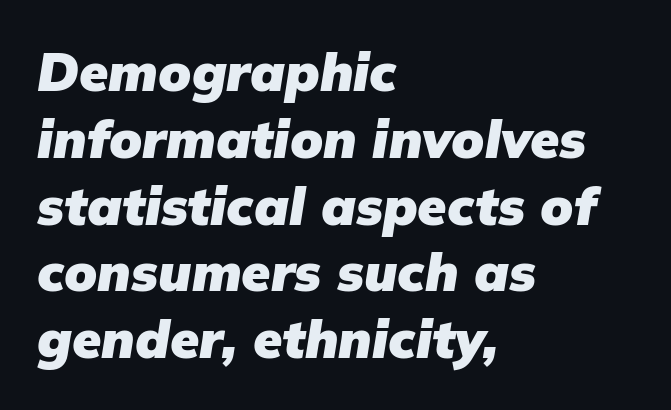
Q: Is the text bold? A: Yes.
Q: Is the text italic (slanted)? A: Yes, it leans right by about 9 degrees.
Q: Is the text underlined? A: No.
Q: How is the paragraph aligned? A: Left-aligned.
Q: Is the spacing between letters normal or unusually wide? A: Normal.
Q: Is the spacing between lines tight, normal or loose? A: Normal.
Q: Width (condensed, normal, or wide)? A: Normal.
Q: Stroke contrast? A: Low.
Q: x-height? A: Medium.
Q: Monospaced? A: No.
